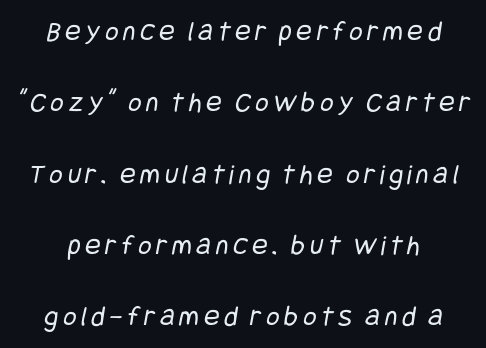
Q: Is the text bold? A: No.
Q: Is the typeface a serif or a sans-serif typeface? A: Sans-serif.
Q: Is the text underlined? A: No.
Q: Is the spacing between lines tight, normal or loose? A: Loose.
Q: Width (condensed, normal, or wide)? A: Condensed.
Q: Stroke contrast? A: Low.
Q: x-height? A: Large.
